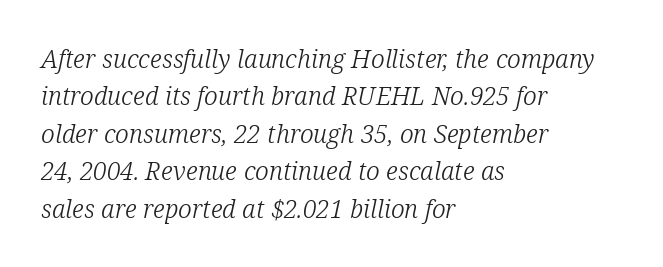
Posture: slanted. Underline: absent. This block has exactly the height ordinary leading produces. How are the letters spaced? Ordinarily, with no added tracking. The ragged edge is on the right, which tells us the setting is flush left. Counters stay open thanks to moderate or lighter strokes.
